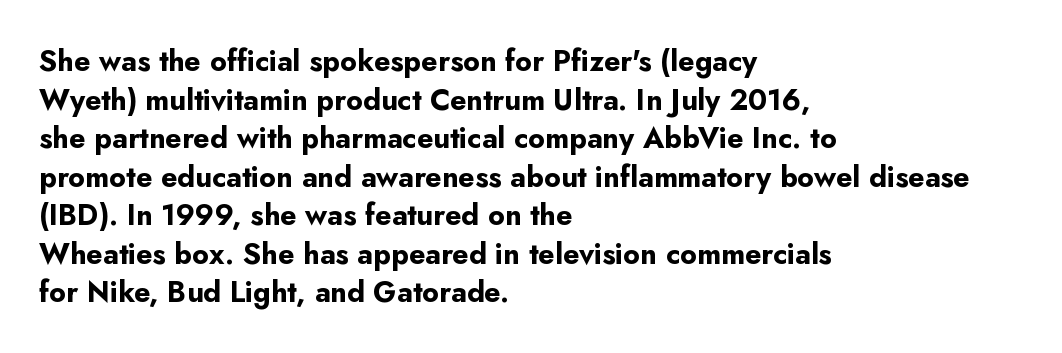
Nope, no serifs anywhere on these letters. As a designer I'd log this as weight 700, bold. Regular leading. Unlike italic type, these characters show no tilt at all. You could not count columns in this text — the font is proportionally spaced.
